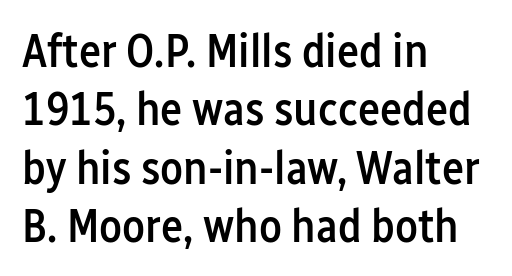
Q: Is the text bold? A: Semi-bold.
Q: Is the text italic (slanted)? A: No, it is upright.
Q: Is the typeface a serif or a sans-serif typeface? A: Sans-serif.
Q: Is the text underlined? A: No.
Q: How is the paragraph aligned? A: Left-aligned.
Q: Is the spacing between letters normal or unusually wide? A: Normal.
Q: Width (condensed, normal, or wide)? A: Condensed.
Q: Stroke contrast? A: Low.
Q: x-height? A: Medium.
Q: Monospaced? A: No.
